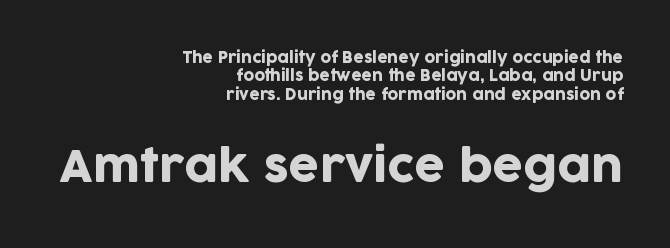
{"serif": "no", "italic": "no", "width": "normal", "stroke_contrast": "low", "x_height": "large", "monospaced": "no", "underline": "no", "align": "right", "line_spacing_ratio": 1.22, "letter_spacing": "normal", "letter_spacing_em": 0.0, "larger_block": "second", "size_ratio": 2.93, "glyph_px": 44}
